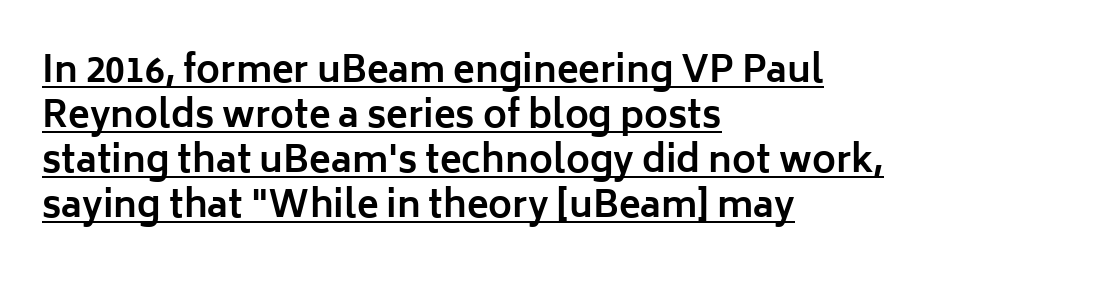
The image shows 36 px bold sans-serif type, upright; set left-aligned, normal line spacing (1.25x), normal letter spacing, underlined; low stroke contrast and a medium x-height.
